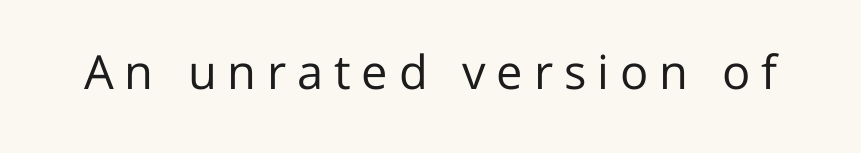
{"serif": "no", "italic": "no", "bold": "no", "weight": "regular", "width": "normal", "stroke_contrast": "low", "x_height": "medium", "monospaced": "no", "underline": "no", "letter_spacing": "wide", "letter_spacing_em": 0.23, "glyph_px": 47}
